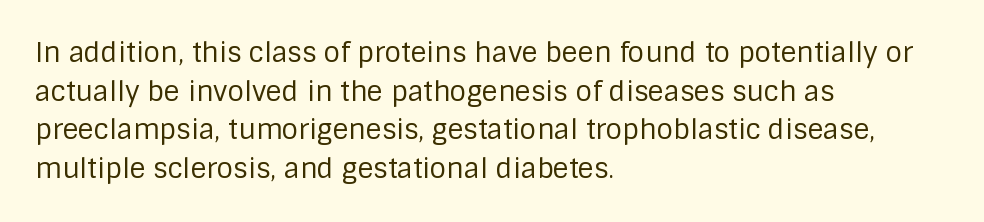
The image shows 27 px text type, upright; set left-aligned, normal line spacing (1.43x), normal letter spacing, not underlined.
